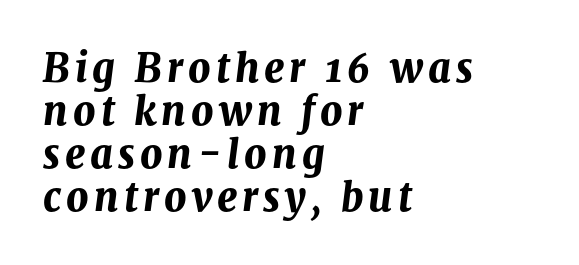
{"italic": "yes", "lean": "right", "slant_degrees": 8, "bold": "yes", "weight": "bold", "width": "normal", "stroke_contrast": "medium", "x_height": "medium", "monospaced": "no", "underline": "no", "align": "left", "line_spacing": "tight", "line_spacing_ratio": 1.1, "glyph_px": 39}
